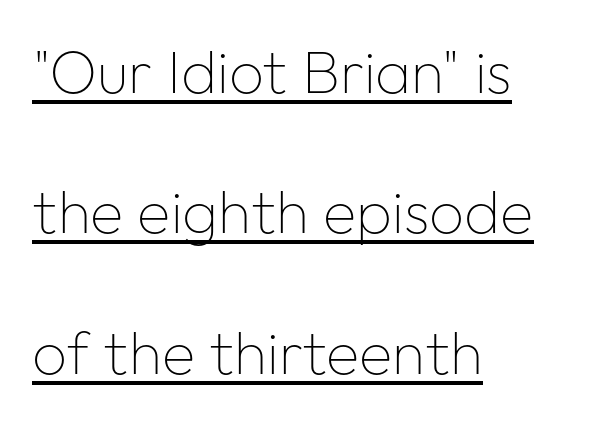
{"serif": "no", "italic": "no", "bold": "no", "weight": "thin", "width": "normal", "stroke_contrast": "low", "x_height": "medium", "monospaced": "no", "underline": "yes", "align": "left", "line_spacing": "loose", "line_spacing_ratio": 2.3, "letter_spacing": "normal", "letter_spacing_em": 0.0, "glyph_px": 61}
